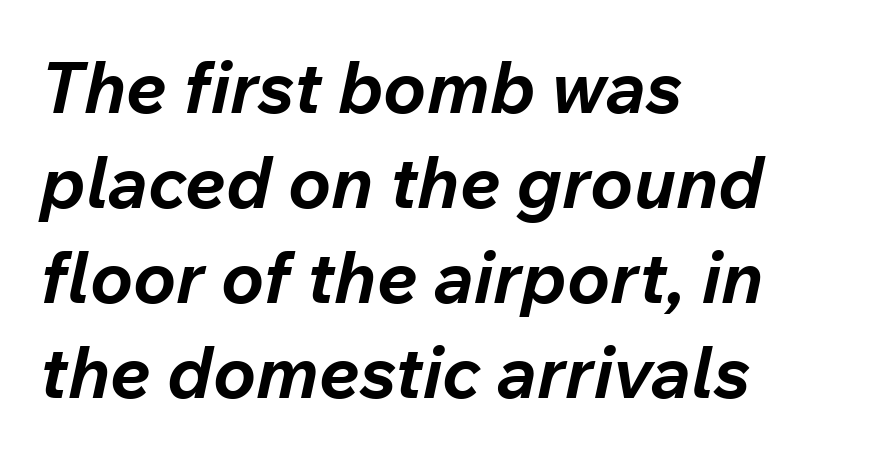
Lines of text with bare space underneath. The face used here is rendered with its standard letterfit. Chunky letters — that's bold for sure. Reading down the column, the eye jumps a familiar distance to each next line. The ragged edge is on the right, which tells us the setting is flush left. Is this a fixed-width face? No — the glyphs have proportional, varying widths.
